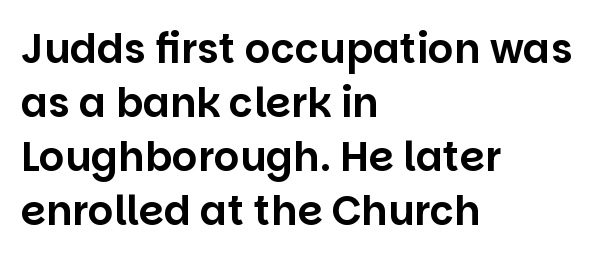
Vertical spacing — default. The characters display no serif detailing; their extremities are plain. Decoration check: the copy has no underline. The rendering uses natural spacing where letterforms have individual widths. If you drew a line through each stem, it would be perfectly vertical.
